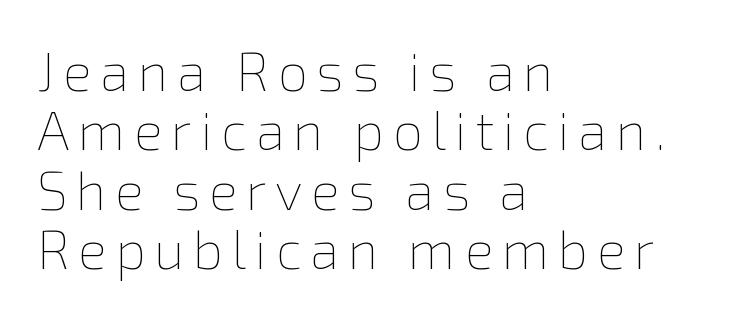
{"italic": "no", "bold": "no", "weight": "thin", "width": "normal", "x_height": "medium", "monospaced": "no", "underline": "no", "align": "left", "line_spacing": "tight", "line_spacing_ratio": 1.1, "glyph_px": 54}
